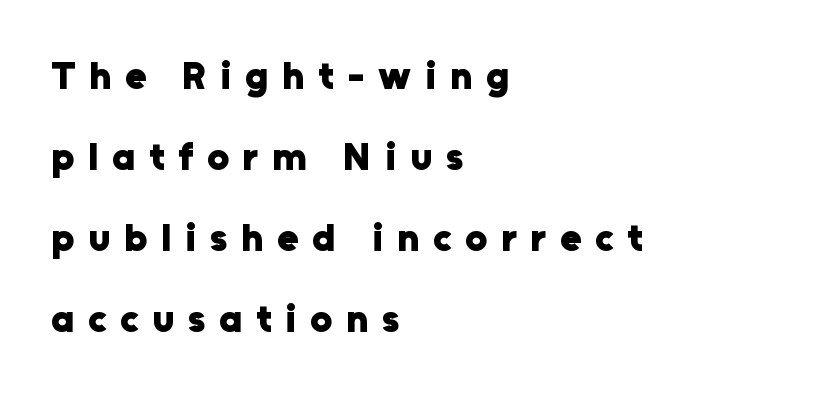
Q: Is the text bold? A: Yes.
Q: Is the text italic (slanted)? A: No, it is upright.
Q: Is the typeface a serif or a sans-serif typeface? A: Sans-serif.
Q: Is the text underlined? A: No.
Q: How is the paragraph aligned? A: Left-aligned.
Q: Is the spacing between letters normal or unusually wide? A: Unusually wide.
Q: Is the spacing between lines tight, normal or loose? A: Loose.
Q: Width (condensed, normal, or wide)? A: Normal.
Q: Stroke contrast? A: Low.
Q: x-height? A: Medium.
Q: Monospaced? A: No.
